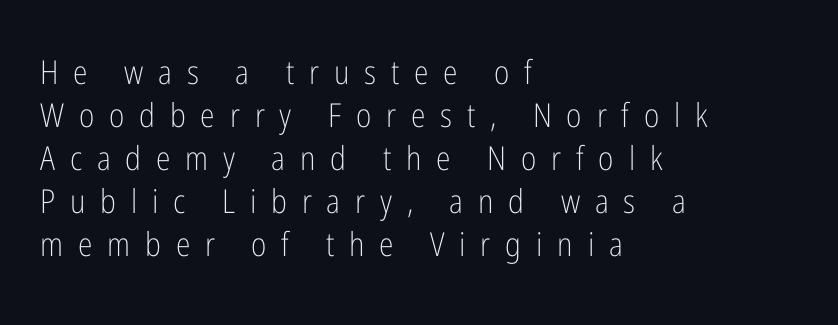
The image shows 33 px light, condensed sans-serif type, upright; set left-aligned, normal line spacing (1.3x), unusually wide letter spacing (+0.45 em), not underlined; low stroke contrast and a medium x-height.
